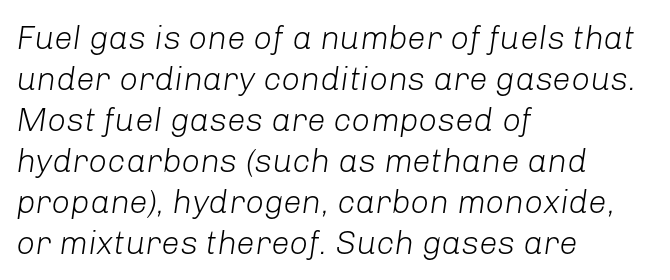
The image shows 33 px light type, italic (leaning right); set left-aligned, line spacing 1.24x, normal letter spacing, not underlined; low stroke contrast and a medium x-height.
